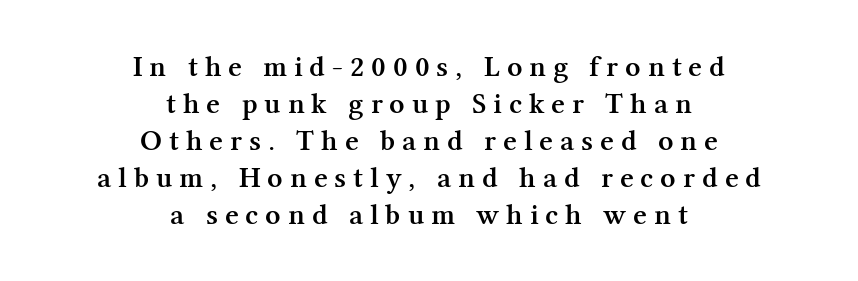
The image shows 30 px semibold serif type, upright; set centered, line spacing 1.23x, unusually wide letter spacing (+0.23 em), not underlined; medium stroke contrast and a medium x-height.
